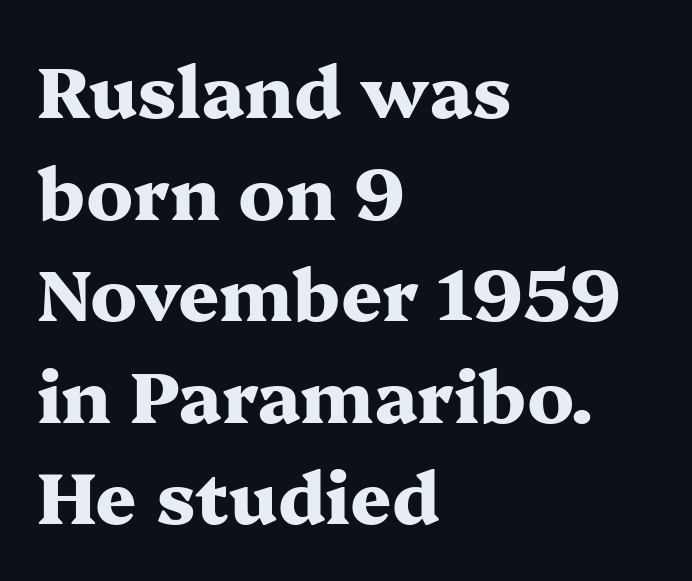
The image shows 72 px heavy, wide serif type, upright; set left-aligned, normal line spacing (1.41x), normal letter spacing, not underlined; medium stroke contrast and a medium x-height.
